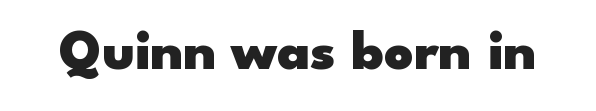
Q: Is the text bold? A: Yes.
Q: Is the text italic (slanted)? A: No, it is upright.
Q: Is the typeface a serif or a sans-serif typeface? A: Sans-serif.
Q: Is the text underlined? A: No.
Q: Is the spacing between letters normal or unusually wide? A: Normal.
Q: Width (condensed, normal, or wide)? A: Wide.
Q: Stroke contrast? A: Low.
Q: x-height? A: Small.
Q: Monospaced? A: No.
